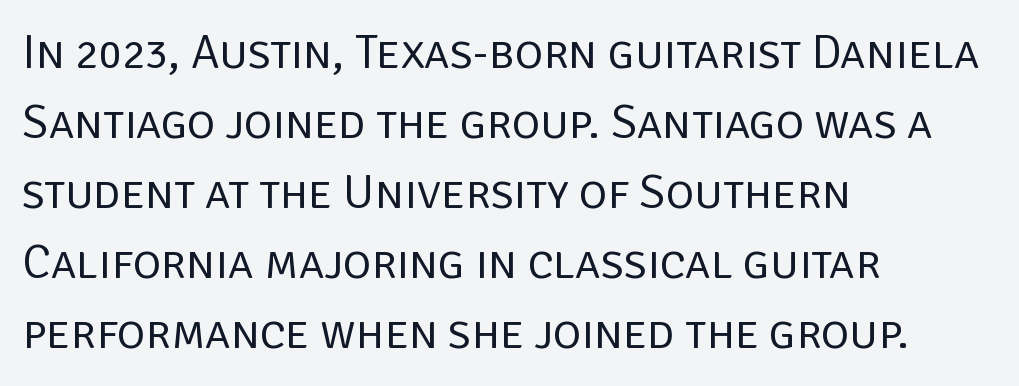
The image shows 48 px regular-weight sans-serif type, upright; set left-aligned, normal line spacing (1.46x), normal letter spacing, not underlined; low stroke contrast and a large x-height.
